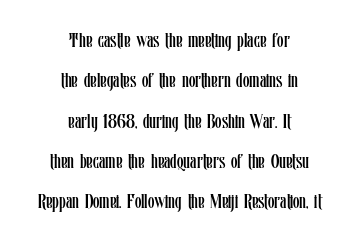
The tracking reads as untouched default to a designer's eye. The paragraph has two soft edges and a firm central axis. Caption: face not bold, strokes unweighted. Students, observe: this is what heavily led, spacious text looks like. The specimen reads as upright at a glance. Descenders are the only things crossing below the line.
